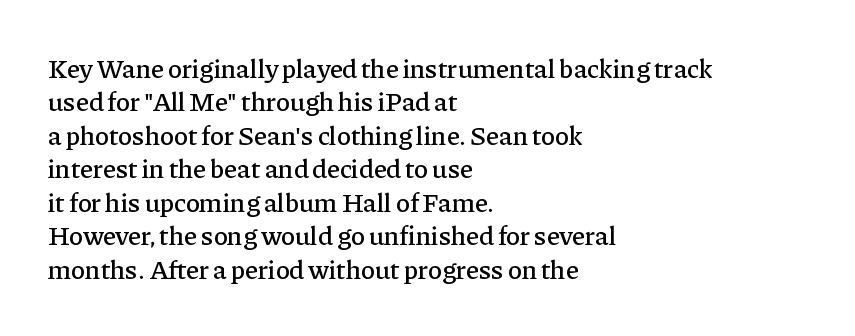
The specimen reads as upright at a glance. The words here are not underlined. Horizontal alignment here is leftward, the default for most running prose. The gaps between neighbouring characters are ordinary and unremarkable.
